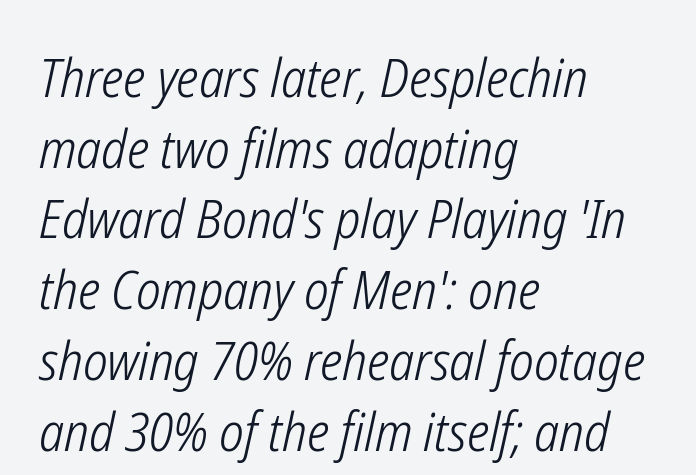
The image shows 54 px light, condensed type, italic (leaning right); set left-aligned, normal line spacing (1.31x), normal letter spacing, not underlined; low stroke contrast and a medium x-height.
